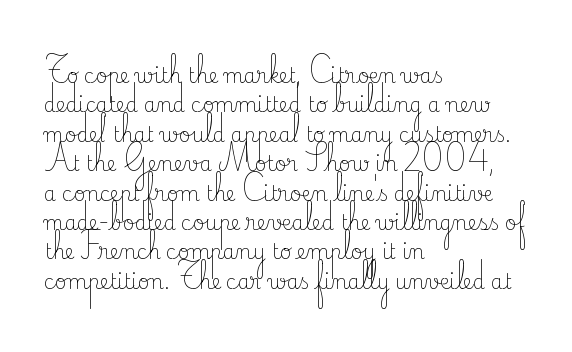
{"italic": "no", "bold": "no", "underline": "no", "align": "left", "line_spacing": "normal", "line_spacing_ratio": 1.47, "letter_spacing": "normal", "letter_spacing_em": 0.0, "glyph_px": 20}
